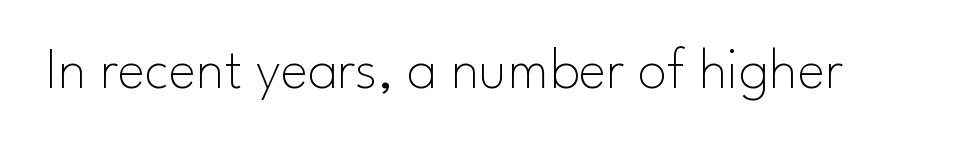
The image shows 59 px thin sans-serif type, upright; set normal letter spacing, not underlined; low stroke contrast and a small x-height.
